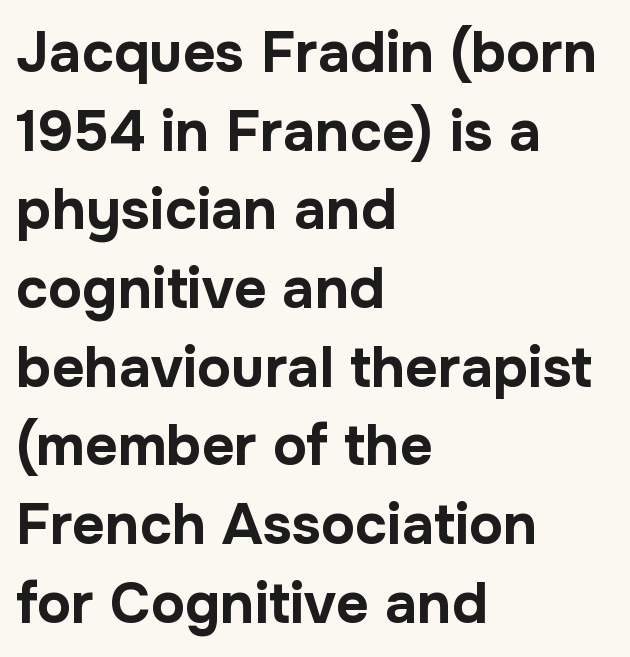
Decoration check: the copy has no underline. Baseline-to-baseline distance is the conventional proportion of letter height. The lines in this sample share a left origin and differ only in where they stop. Do the letters lean? They stand straight. Spacing between characters is what you'd get straight out of the box. Character widths vary here, with narrow letters taking less room than wide ones.
